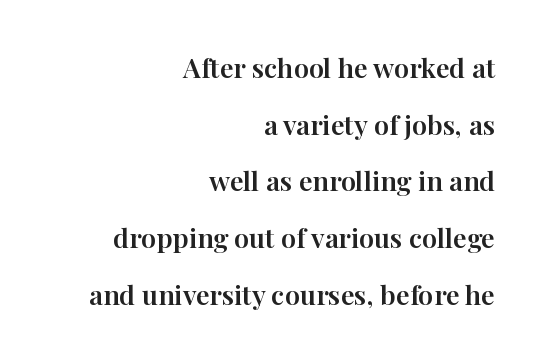
Q: Is the text italic (slanted)? A: No, it is upright.
Q: Is the text underlined? A: No.
Q: How is the paragraph aligned? A: Right-aligned.
Q: Is the spacing between letters normal or unusually wide? A: Normal.
Q: Is the spacing between lines tight, normal or loose? A: Loose.
